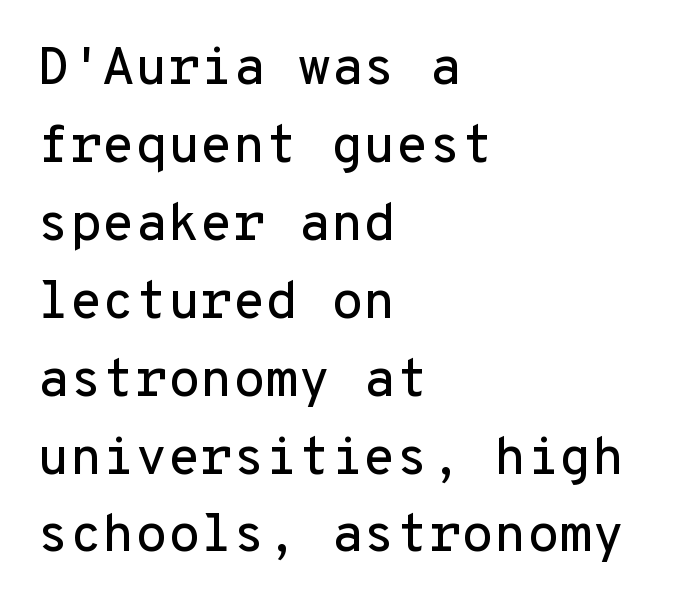
Q: Is the text italic (slanted)? A: No, it is upright.
Q: Is the typeface a serif or a sans-serif typeface? A: Sans-serif.
Q: Is the text underlined? A: No.
Q: How is the paragraph aligned? A: Left-aligned.
Q: Is the spacing between letters normal or unusually wide? A: Normal.
Q: Is the spacing between lines tight, normal or loose? A: Normal.
Q: Width (condensed, normal, or wide)? A: Normal.
Q: Stroke contrast? A: Low.
Q: x-height? A: Medium.
Q: Monospaced? A: Yes.
